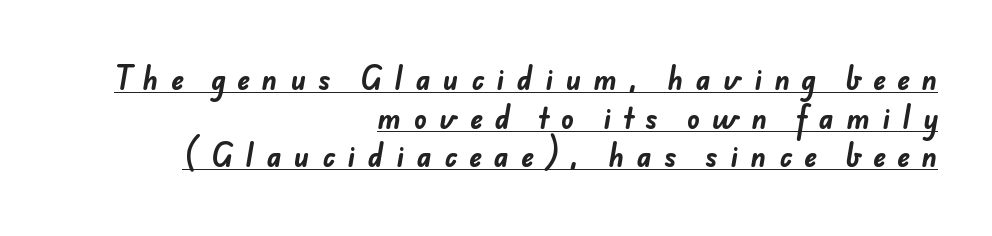
Does the copy run flush right? Yes — the right margin is perfectly even. The rendering inserts visible extra space after every character. Leading: standard. Each line of the rendering has a horizontal stroke beneath the glyphs.
